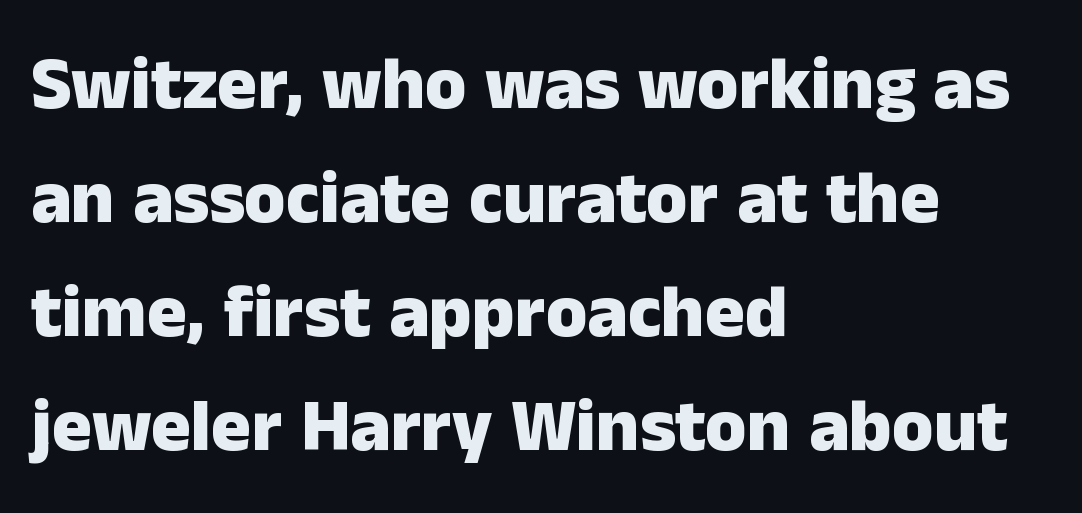
{"serif": "no", "italic": "no", "bold": "yes", "weight": "heavy", "width": "normal", "stroke_contrast": "low", "x_height": "medium", "monospaced": "no", "underline": "no", "align": "left", "line_spacing": "normal", "line_spacing_ratio": 1.52, "letter_spacing": "normal", "letter_spacing_em": 0.0, "glyph_px": 75}
